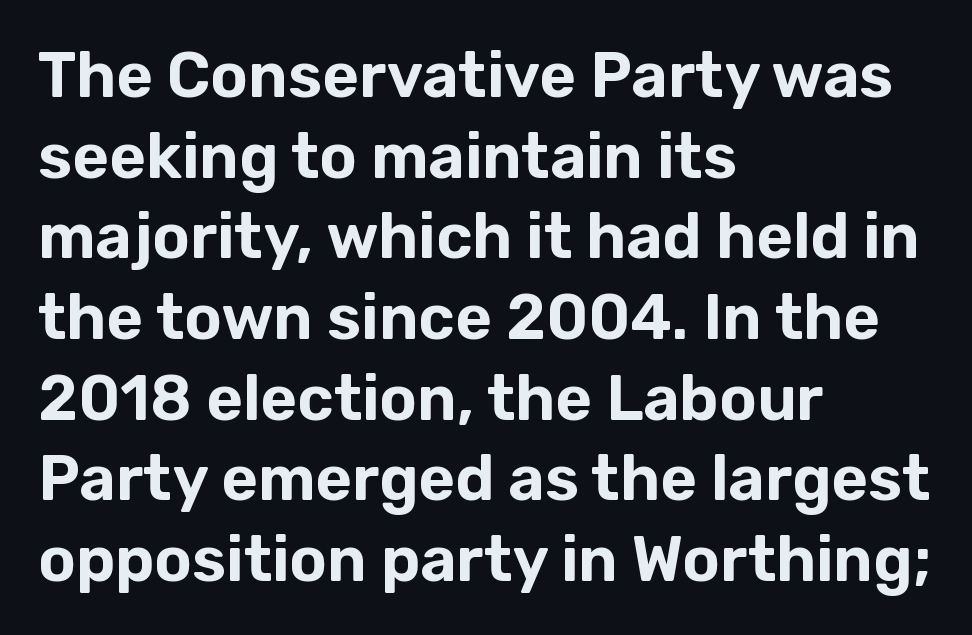
The face used here is proportionally spaced, like ordinary book or web type. These lines are composed in type without serifs. Posture: straight, roman, zero tilt. The lines sit at an ordinary, default distance from one another. This rendering leaves character spacing at its baseline value.
